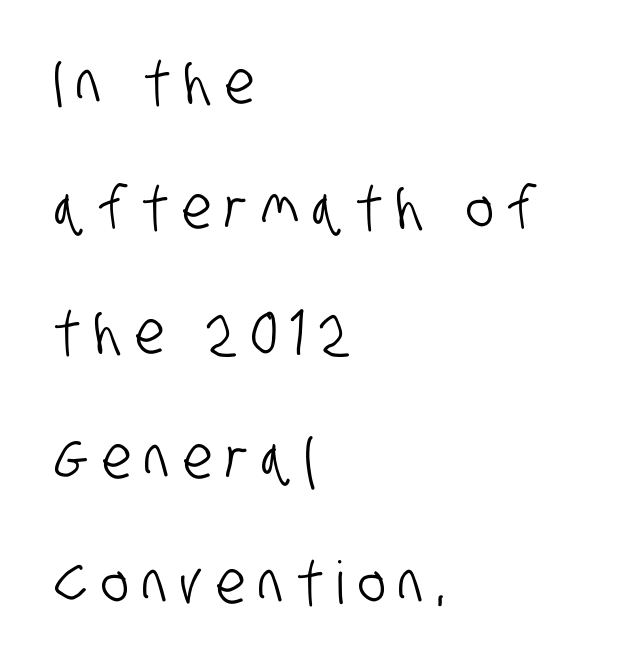
Q: Is the typeface a serif or a sans-serif typeface? A: Sans-serif.
Q: Is the text underlined? A: No.
Q: How is the paragraph aligned? A: Left-aligned.
Q: Is the spacing between letters normal or unusually wide? A: Unusually wide.
Q: Is the spacing between lines tight, normal or loose? A: Loose.
Q: Width (condensed, normal, or wide)? A: Condensed.
Q: Stroke contrast? A: Low.
Q: x-height? A: Large.
Q: Monospaced? A: No.
